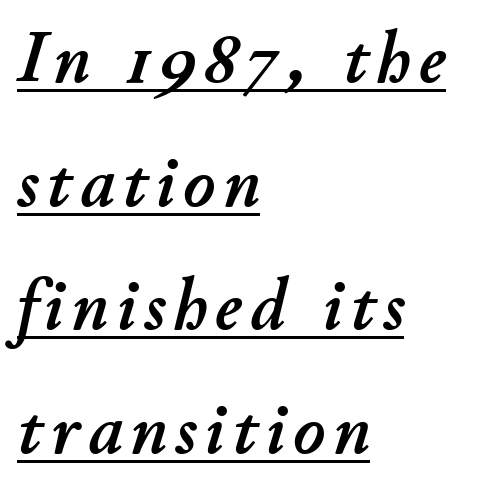
A continuous stroke trails under the words, as in a hyperlink. Italic? Definitely — the glyphs are oblique. Rows of type keep a routine distance in the vertical direction. These lines are rendered in a variable-pitch font.
